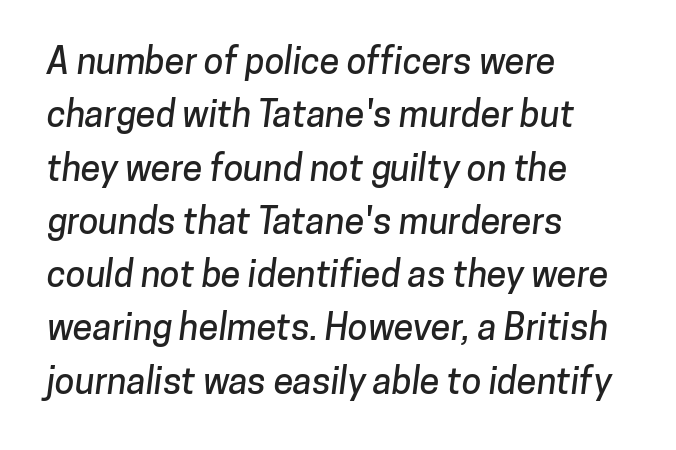
Q: Is the typeface a serif or a sans-serif typeface? A: Sans-serif.
Q: Is the text underlined? A: No.
Q: How is the paragraph aligned? A: Left-aligned.
Q: Is the spacing between letters normal or unusually wide? A: Normal.
Q: Is the spacing between lines tight, normal or loose? A: Normal.
Q: Width (condensed, normal, or wide)? A: Normal.
Q: Stroke contrast? A: Low.
Q: x-height? A: Medium.
Q: Monospaced? A: No.
